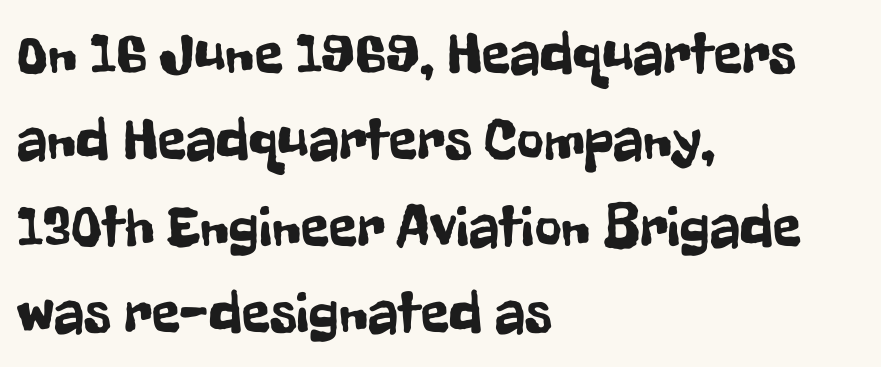
{"serif": "no", "italic": "no", "width": "condensed", "stroke_contrast": "low", "x_height": "medium", "monospaced": "no", "underline": "no", "align": "left", "line_spacing": "normal", "line_spacing_ratio": 1.49, "letter_spacing": "normal", "letter_spacing_em": 0.0, "glyph_px": 58}
